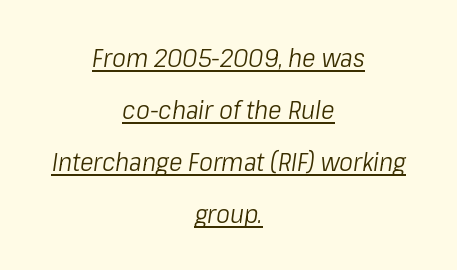
A student would call this center alignment; a typographer would say set centered. A typesetter would mark this as italic. The typesetting does not lean heavy: it is not bold. Underline: present.
